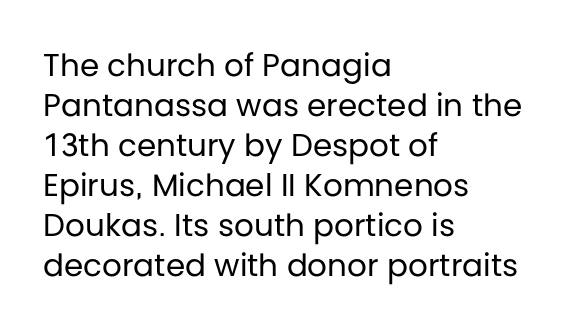
Q: Is the text bold? A: No.
Q: Is the text italic (slanted)? A: No, it is upright.
Q: Is the typeface a serif or a sans-serif typeface? A: Sans-serif.
Q: Is the text underlined? A: No.
Q: How is the paragraph aligned? A: Left-aligned.
Q: Is the spacing between letters normal or unusually wide? A: Normal.
Q: Is the spacing between lines tight, normal or loose? A: Normal.
Q: Width (condensed, normal, or wide)? A: Normal.
Q: Stroke contrast? A: Low.
Q: x-height? A: Large.
Q: Monospaced? A: No.
